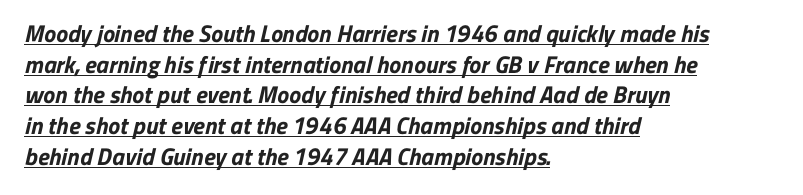
The image shows 24 px bold type; set left-aligned, normal line spacing (1.28x), normal letter spacing, underlined.
